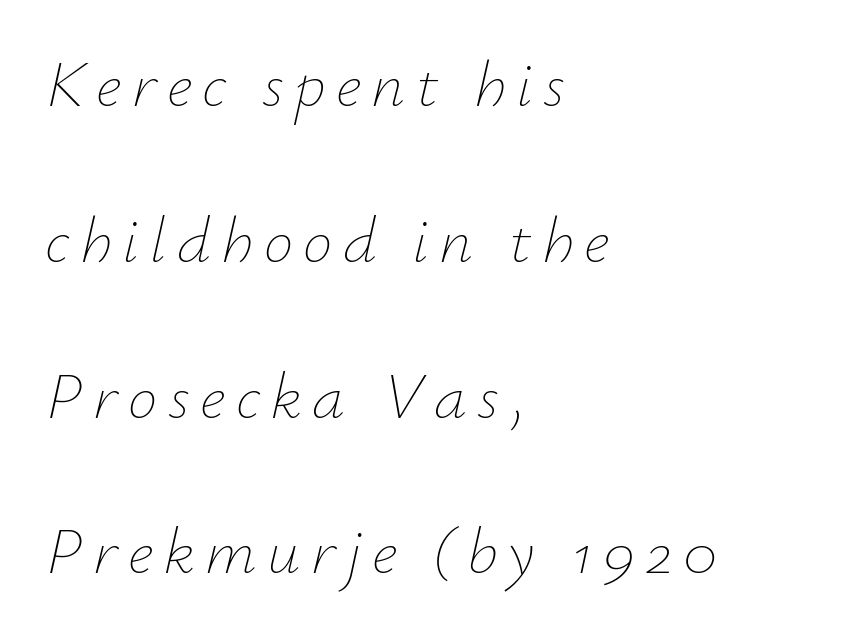
{"italic": "yes", "lean": "right", "slant_degrees": 12, "bold": "no", "weight": "thin", "width": "normal", "stroke_contrast": "low", "x_height": "small", "monospaced": "no", "underline": "no", "align": "left", "line_spacing": "loose", "line_spacing_ratio": 2.36, "glyph_px": 66}
